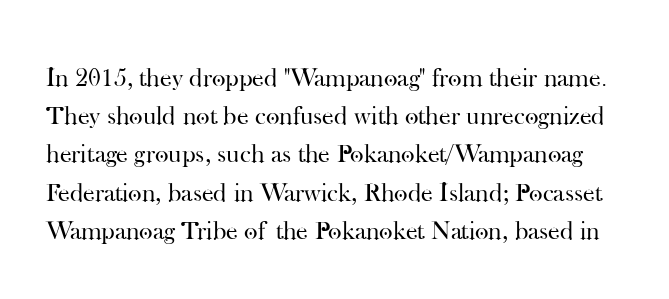
{"italic": "no", "bold": "no", "underline": "no", "line_spacing": "normal", "line_spacing_ratio": 1.47, "letter_spacing": "normal", "letter_spacing_em": 0.0, "glyph_px": 26}
